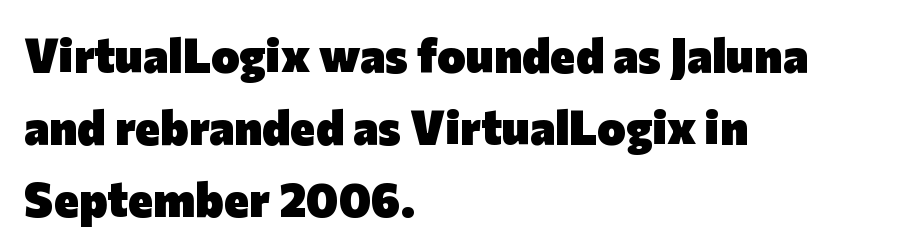
A bare baseline throughout the passage. Observe the ordinary spacing: letters are neighbours, not strangers. No feet cap the strokes, marking this as sans-serif type. Posture: upright roman. Regular leading. Note the varied advance widths — an 'i' is clearly narrower than an 'm'.
